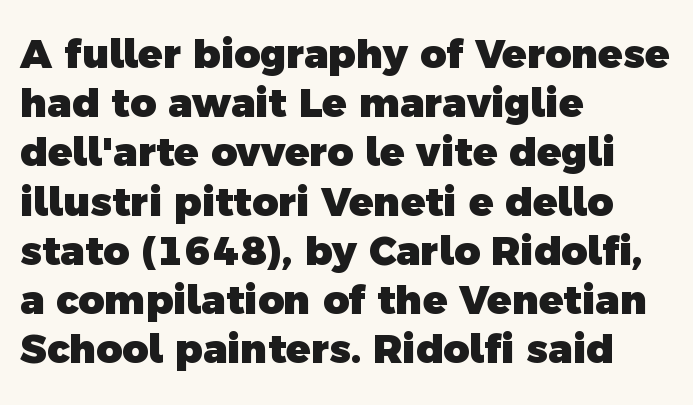
{"serif": "no", "bold": "yes", "weight": "heavy", "width": "normal", "x_height": "medium", "monospaced": "no", "underline": "no", "align": "left", "line_spacing_ratio": 1.23, "letter_spacing": "normal", "letter_spacing_em": 0.0, "glyph_px": 40}
